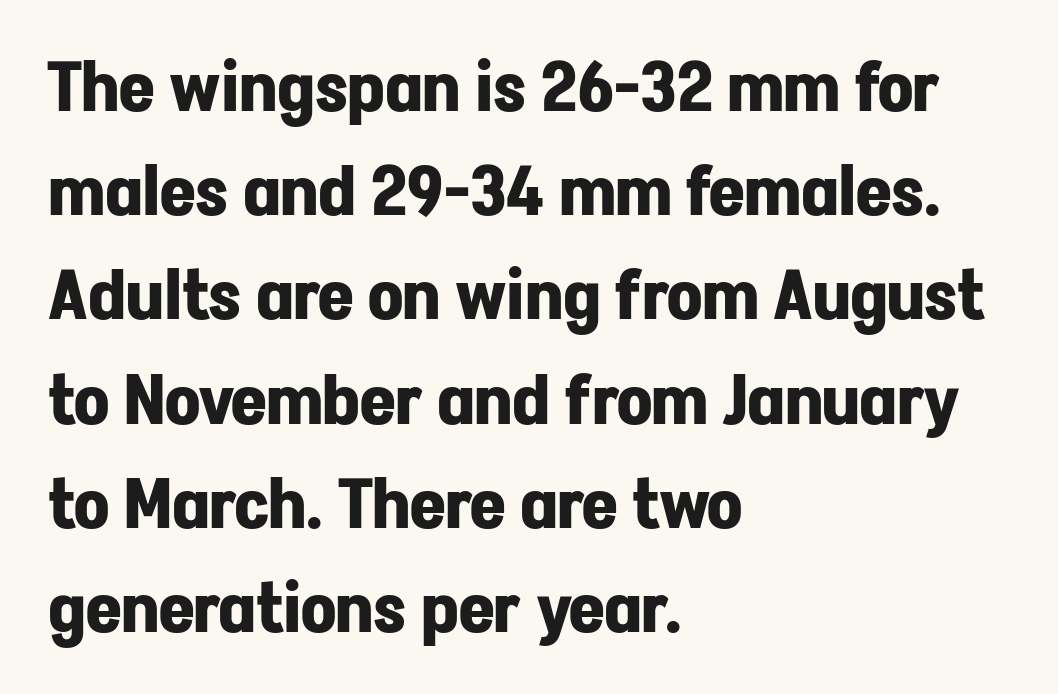
Q: Is the text bold? A: Yes.
Q: Is the text italic (slanted)? A: No, it is upright.
Q: Is the typeface a serif or a sans-serif typeface? A: Sans-serif.
Q: Is the text underlined? A: No.
Q: How is the paragraph aligned? A: Left-aligned.
Q: Is the spacing between letters normal or unusually wide? A: Normal.
Q: Is the spacing between lines tight, normal or loose? A: Normal.
Q: Width (condensed, normal, or wide)? A: Normal.
Q: Stroke contrast? A: Low.
Q: x-height? A: Medium.
Q: Monospaced? A: No.
